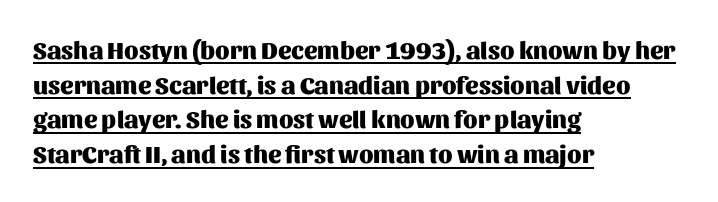
The image shows 25 px bold type, upright; set left-aligned, normal line spacing (1.39x), normal letter spacing, underlined.
